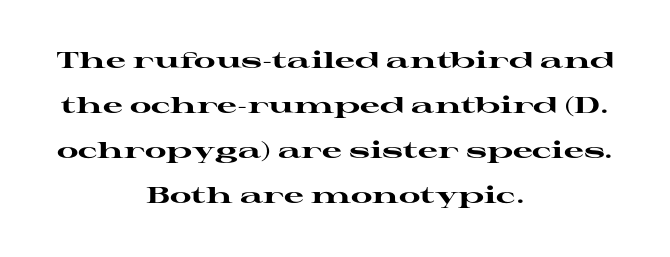
{"italic": "no", "bold": "yes", "underline": "no", "align": "center", "line_spacing": "loose", "line_spacing_ratio": 2.05, "letter_spacing": "normal", "letter_spacing_em": 0.0, "glyph_px": 22}
